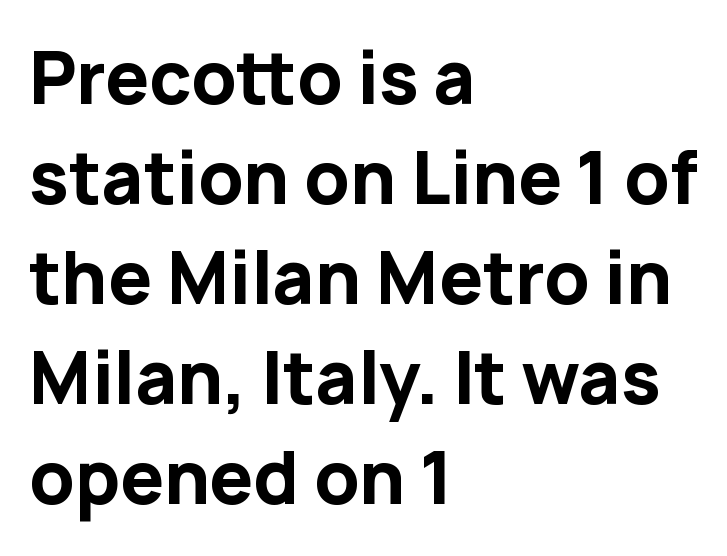
{"serif": "no", "italic": "no", "bold": "yes", "weight": "bold", "width": "normal", "stroke_contrast": "low", "x_height": "medium", "monospaced": "no", "underline": "no", "align": "left", "line_spacing": "normal", "line_spacing_ratio": 1.43, "letter_spacing": "normal", "letter_spacing_em": 0.0, "glyph_px": 70}
